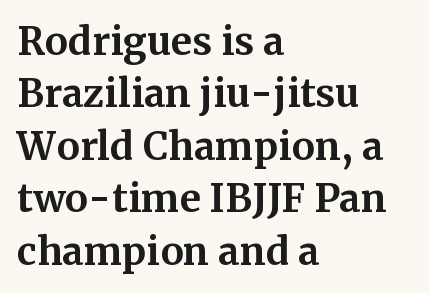
{"serif": "yes", "italic": "no", "bold": "yes", "weight": "bold", "width": "normal", "stroke_contrast": "medium", "x_height": "medium", "monospaced": "no", "underline": "no", "align": "left", "line_spacing": "normal", "line_spacing_ratio": 1.38, "letter_spacing": "normal", "letter_spacing_em": 0.0, "glyph_px": 38}
